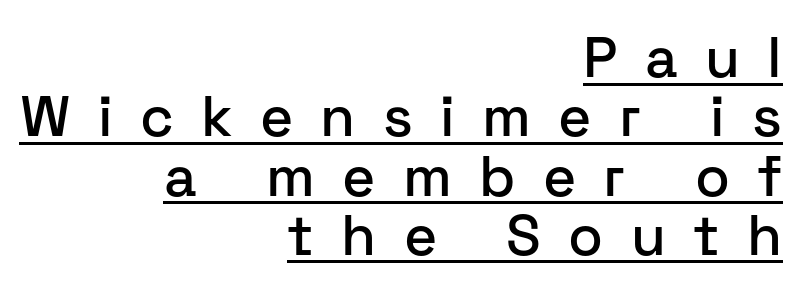
The image shows 57 px sans-serif type, upright; set right-aligned, tight line spacing (1.04x), unusually wide letter spacing (+0.48 em), underlined; low stroke contrast and a medium x-height.
